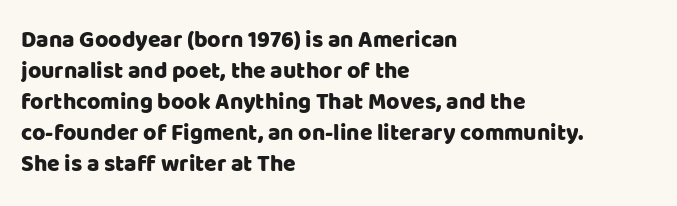
The designer left line spacing at the default. Glance below the letters and you will spot only blank space. The letters sit at their default tracking, neither squeezed nor spread. If you drew a line through each stem, it would be perfectly vertical. The compositor pushed each line to the left boundary.
